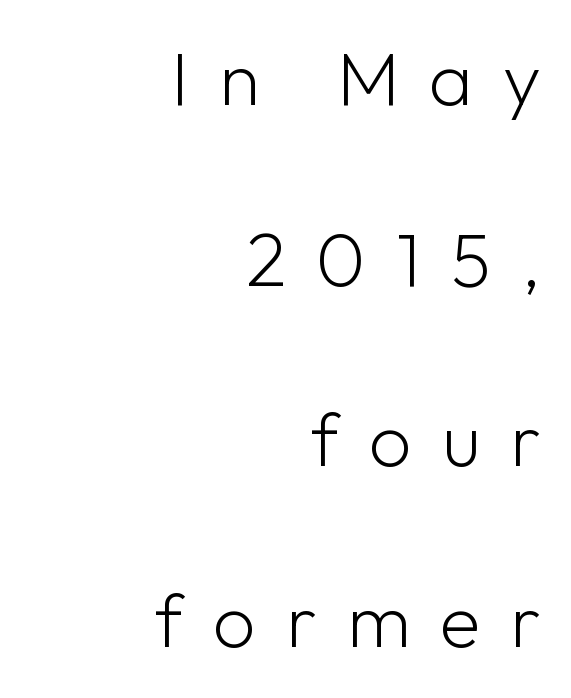
A typesetter would mark this as roman, not italic. The passage shown has open, widely tracked lettering throughout. Weight: in the light-to-regular range. Compared with typical paragraphs, the rows here are farther apart.
